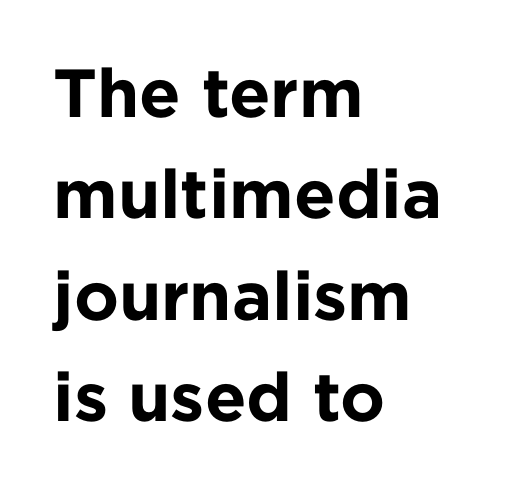
The image shows 68 px bold sans-serif type, upright; set left-aligned, normal line spacing (1.49x), normal letter spacing, not underlined; low stroke contrast and a medium x-height.
